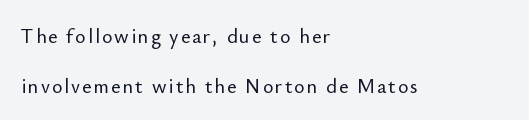
Q: Is the text italic (slanted)? A: No, it is upright.
Q: Is the text underlined? A: No.
Q: How is the paragraph aligned? A: Left-aligned.
Q: Is the spacing between lines tight, normal or loose? A: Loose.
